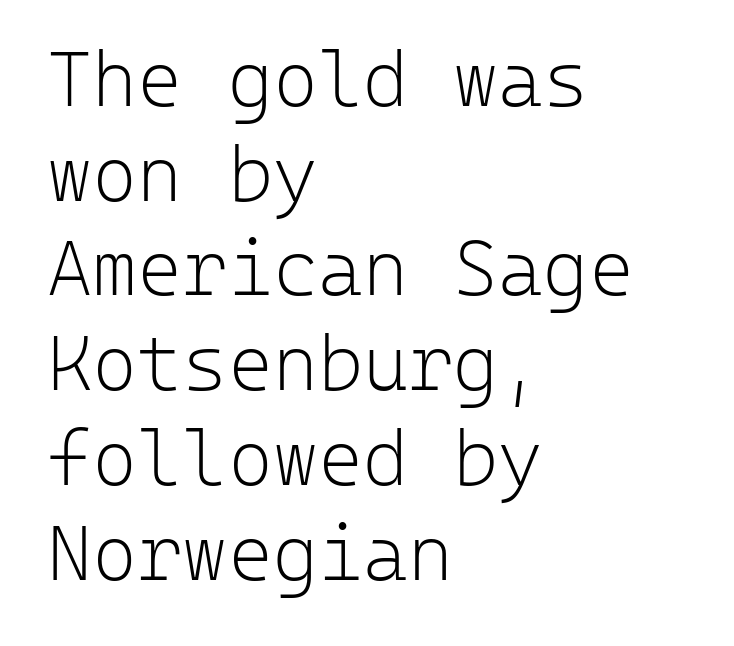
The image shows 77 px light sans-serif type, upright, monospaced; set left-aligned, line spacing 1.23x, normal letter spacing, not underlined; low stroke contrast and a medium x-height.
